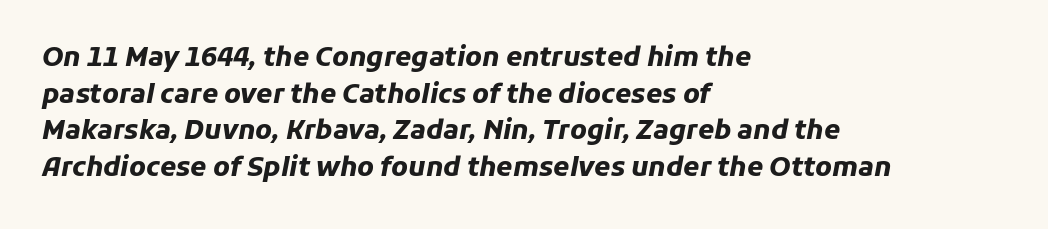
Leading: standard. The typesetter chose a ragged-right arrangement here. The letters sit at their default tracking, neither squeezed nor spread. This rendering features lettering with no underline. The whole block is typeset with a tilt. This is heavy type, rendered in bold.
